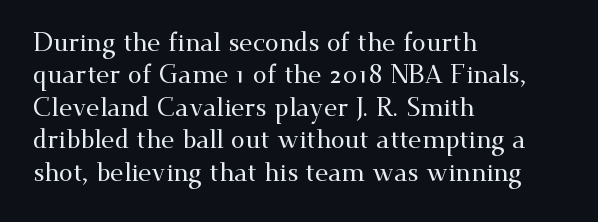
The image shows 25 px text type, upright; set left-aligned, normal line spacing (1.3x), normal letter spacing, not underlined.
